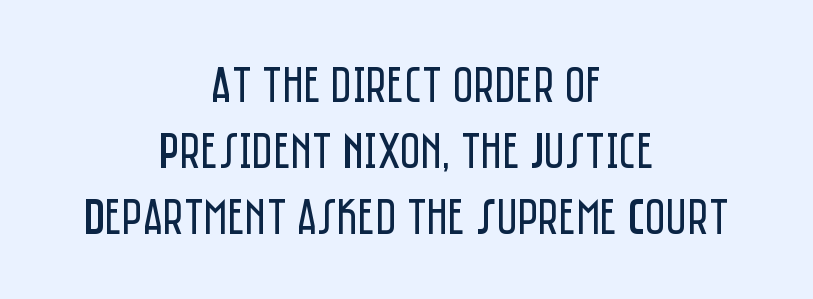
{"serif": "no", "italic": "no", "bold": "no", "weight": "regular", "width": "condensed", "stroke_contrast": "low", "x_height": "large", "monospaced": "no", "underline": "no", "align": "center", "line_spacing": "normal", "line_spacing_ratio": 1.29, "letter_spacing": "normal", "letter_spacing_em": 0.0, "glyph_px": 51}
